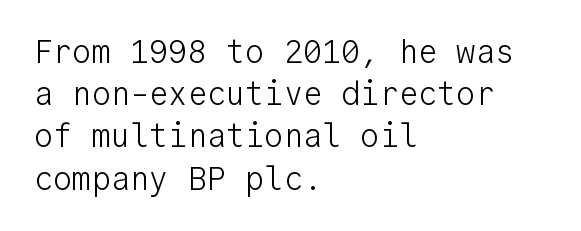
The paragraph has a hard left edge and a soft right edge. The rendering uses typewriter-style spacing with identical character cells. Check under the words: just untouched page. The typesetting does not lean heavy: it is not bold. The leading is moderate, giving the passage an even texture. Spacing between characters is what you'd get straight out of the box.
